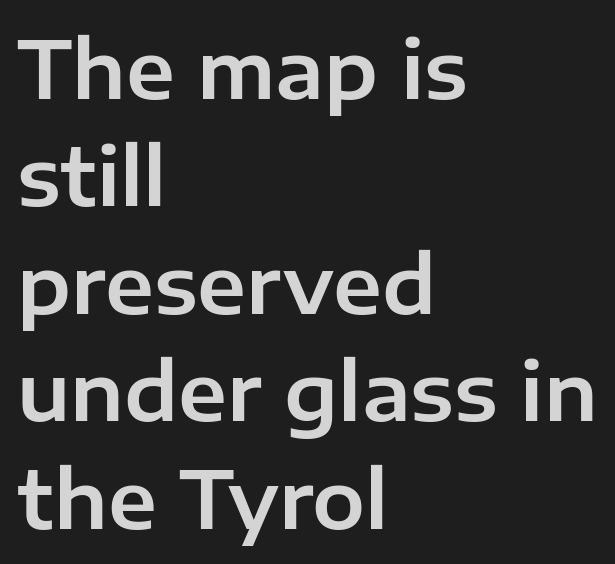
The face used here is proportionally spaced, like ordinary book or web type. Successive baselines arrive at the customary interval. Inter-character spacing is left at the font's built-in metrics. The strip under each line holds only bare page. In CSS terms this would be text-align: left. This is sans-serif lettering, the kind often seen on screens and signage.
